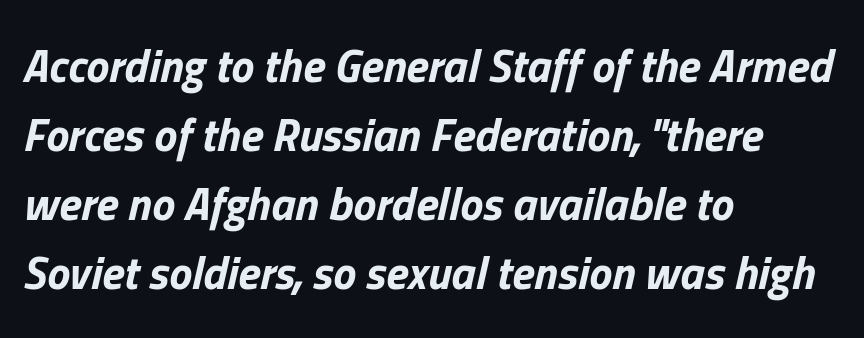
You can tell it's italic because the verticals aren't actually vertical. Is this a fixed-width face? No — the glyphs have proportional, varying widths. The strokes are fattened all the way to bold. Observe the ordinary spacing: letters are neighbours, not strangers. Line spacing here is normal.
